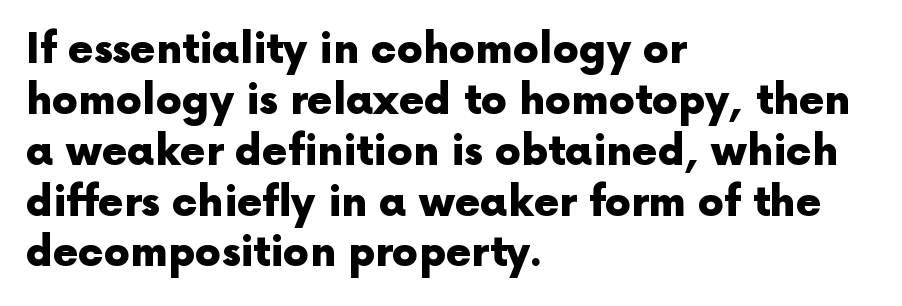
Typesetter's note: full bold, strokes at maximum text heaviness. Underlining? Definitely not there. Is there any slant? The stems are plumb. Here the designer chose a conventional face with non-uniform glyph widths. The letters sit at their default tracking, neither squeezed nor spread. Line starts are locked; line ends wander.
